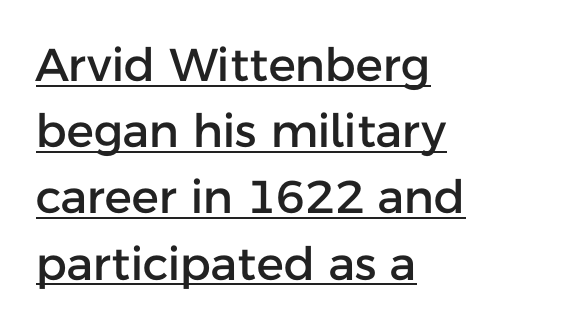
{"serif": "no", "italic": "no", "width": "normal", "stroke_contrast": "low", "x_height": "medium", "monospaced": "no", "underline": "yes", "align": "left", "line_spacing": "normal", "line_spacing_ratio": 1.44, "letter_spacing": "normal", "letter_spacing_em": 0.0, "glyph_px": 46}
